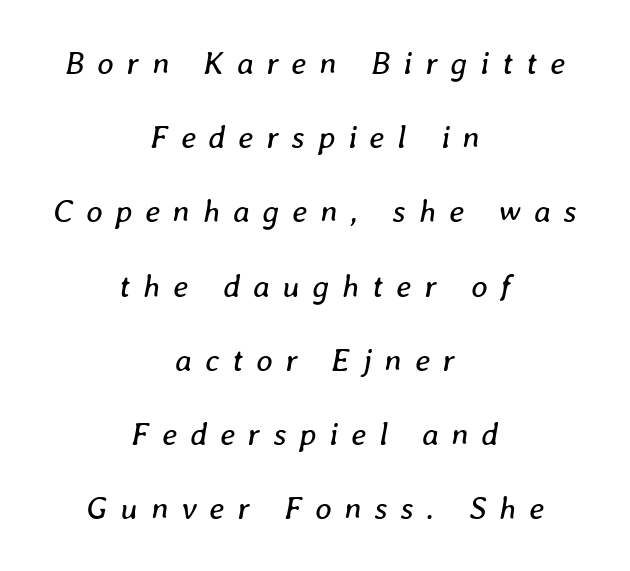
{"italic": "yes", "lean": "right", "slant_degrees": 8, "bold": "no", "weight": "regular", "width": "normal", "stroke_contrast": "low", "x_height": "medium", "monospaced": "no", "underline": "no", "align": "center", "line_spacing": "loose", "line_spacing_ratio": 2.32, "letter_spacing": "wide", "letter_spacing_em": 0.4, "glyph_px": 32}
